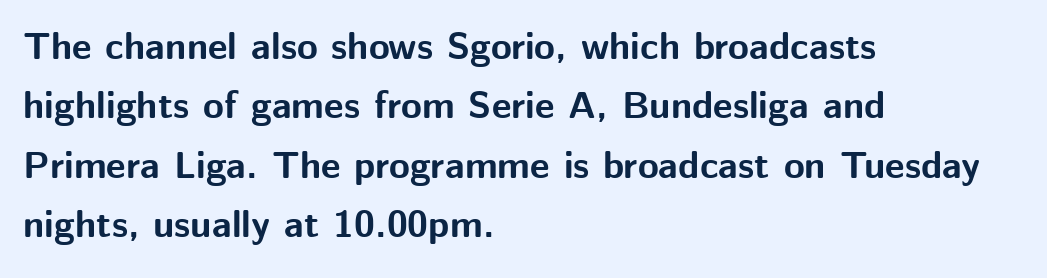
Tracking value appears to be zero — textbook default spacing. Line spacing here is normal. A student would call this left alignment; a typographer would say flush left, rag right. A typesetter would label this face a sans. Clear beneath every line of the passage.
